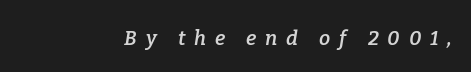
Q: Is the text bold? A: Semi-bold.
Q: Is the text italic (slanted)? A: Yes, it leans right by about 9 degrees.
Q: Is the text underlined? A: No.
Q: Is the spacing between letters normal or unusually wide? A: Unusually wide.
